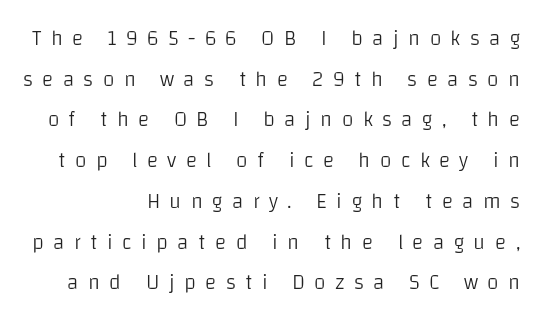
The image shows 21 px text type, upright; set loose line spacing (1.94x), unusually wide letter spacing (+0.45 em), not underlined.
